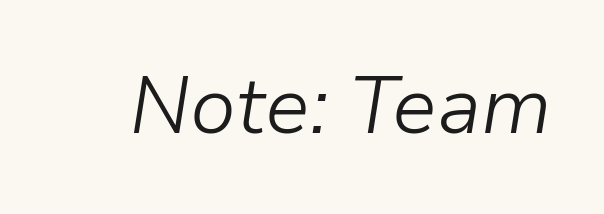
You could not count columns in this text — the font is proportionally spaced. Nothing heavy about these letters — not bold at all. The typography opts for an oblique posture over an upright one. Words float on clear page, feet unadorned. Tracking here is standard; glyphs follow each other at the usual distance.
